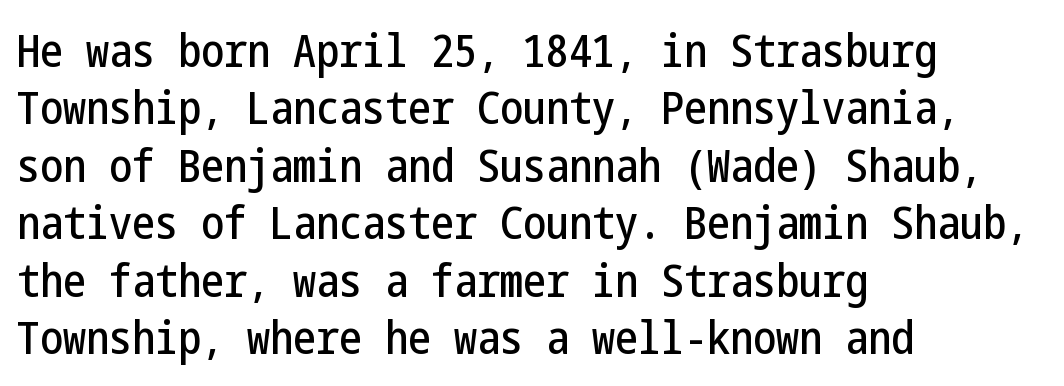
{"serif": "no", "italic": "no", "width": "condensed", "stroke_contrast": "low", "x_height": "medium", "underline": "no", "align": "left", "line_spacing": "normal", "line_spacing_ratio": 1.25, "letter_spacing": "normal", "letter_spacing_em": 0.0, "glyph_px": 46}
